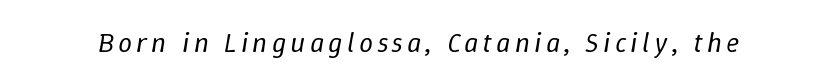
These lines are rendered in a variable-pitch font. The strokes carry an ordinary text weight at most. These lines were composed using italics. Glance below the letters and you will spot only blank space.
